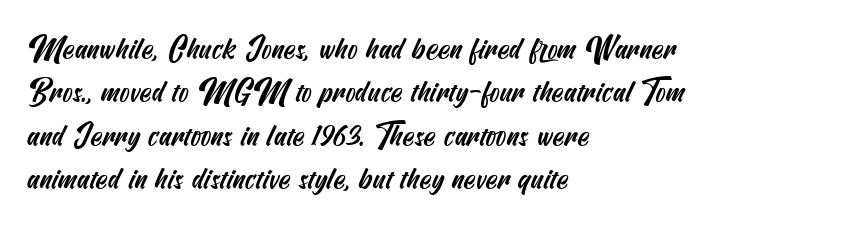
Q: Is the typeface a serif or a sans-serif typeface? A: Sans-serif.
Q: Is the text underlined? A: No.
Q: How is the paragraph aligned? A: Left-aligned.
Q: Is the spacing between letters normal or unusually wide? A: Normal.
Q: Is the spacing between lines tight, normal or loose? A: Normal.
Q: Width (condensed, normal, or wide)? A: Condensed.
Q: Stroke contrast? A: Medium.
Q: x-height? A: Small.
